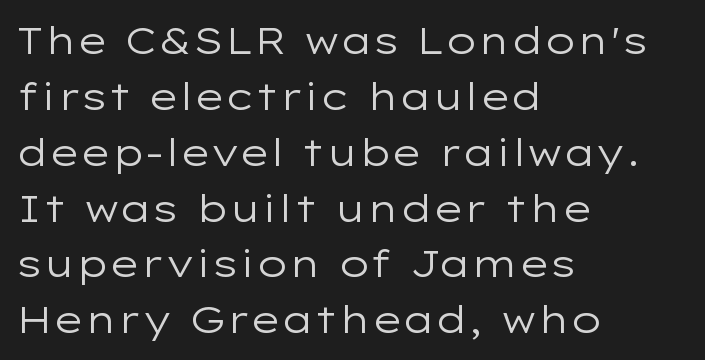
{"serif": "no", "italic": "no", "bold": "no", "weight": "regular", "width": "wide", "stroke_contrast": "low", "x_height": "medium", "monospaced": "no", "underline": "no", "align": "left", "line_spacing": "normal", "line_spacing_ratio": 1.47, "letter_spacing": "normal", "letter_spacing_em": 0.0, "glyph_px": 38}
